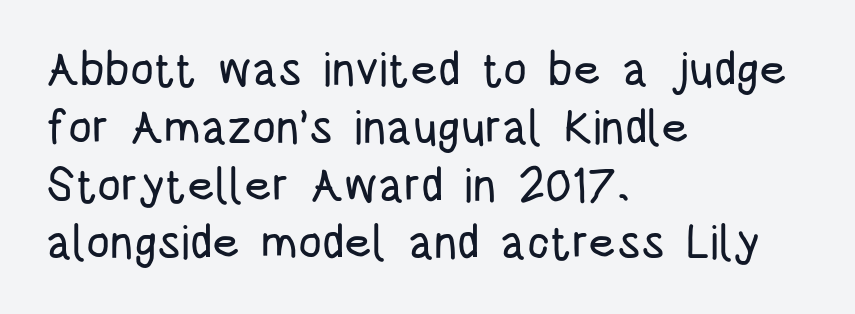
Q: Is the text italic (slanted)? A: No, it is upright.
Q: Is the typeface a serif or a sans-serif typeface? A: Sans-serif.
Q: Is the text underlined? A: No.
Q: How is the paragraph aligned? A: Left-aligned.
Q: Is the spacing between letters normal or unusually wide? A: Normal.
Q: Width (condensed, normal, or wide)? A: Condensed.
Q: Stroke contrast? A: Low.
Q: x-height? A: Large.
Q: Monospaced? A: No.
